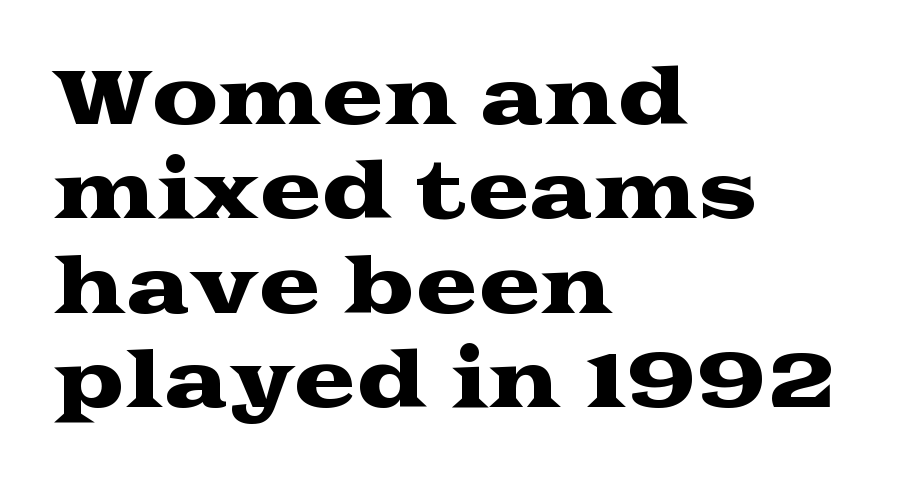
{"serif": "yes", "italic": "no", "width": "wide", "stroke_contrast": "medium", "x_height": "medium", "monospaced": "no", "underline": "no", "align": "left", "line_spacing": "normal", "line_spacing_ratio": 1.26, "letter_spacing": "normal", "letter_spacing_em": 0.0, "glyph_px": 75}
